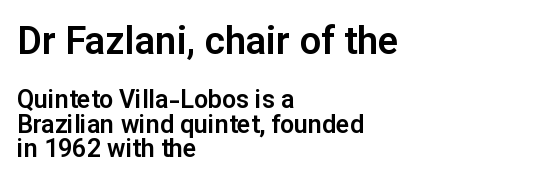
The image shows 38 px sans-serif type, upright; set left-aligned, tight line spacing (0.97x), normal letter spacing, not underlined; the first (top) block is 1.52x larger; low stroke contrast and a medium x-height.
